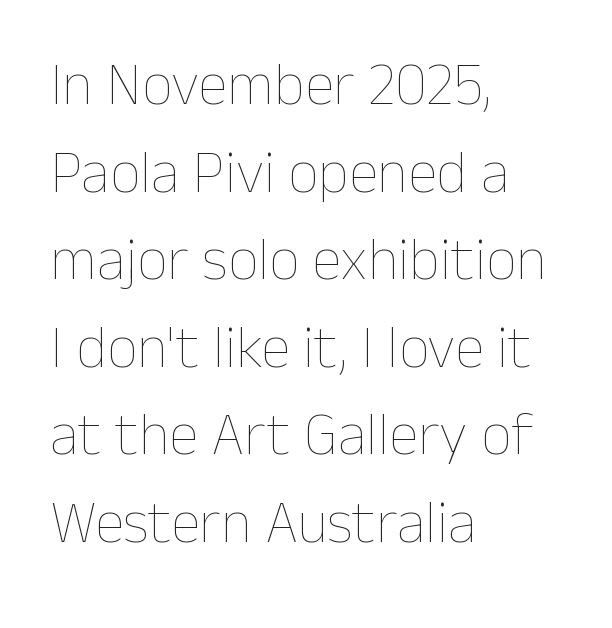
The image shows 60 px thin type, upright; set left-aligned, normal line spacing (1.46x), normal letter spacing, not underlined; low stroke contrast and a medium x-height.
